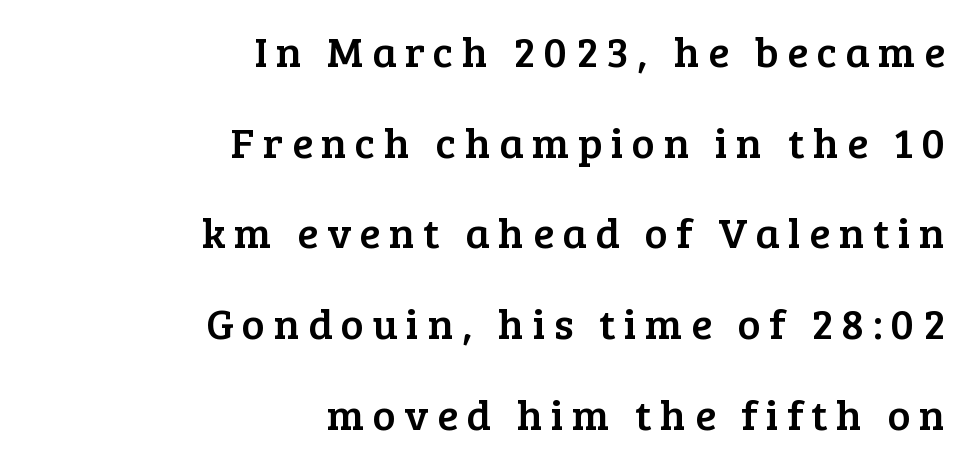
{"serif": "yes", "italic": "no", "width": "normal", "stroke_contrast": "low", "x_height": "medium", "monospaced": "no", "underline": "no", "align": "right", "line_spacing": "loose", "line_spacing_ratio": 2.11, "letter_spacing": "wide", "letter_spacing_em": 0.2, "glyph_px": 43}
